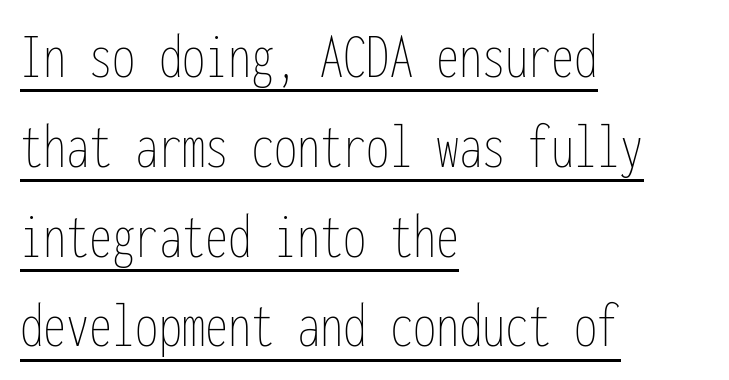
{"italic": "no", "bold": "no", "weight": "thin", "width": "condensed", "stroke_contrast": "low", "x_height": "medium", "monospaced": "yes", "underline": "yes", "align": "left", "line_spacing": "normal", "line_spacing_ratio": 1.36, "letter_spacing": "normal", "letter_spacing_em": 0.0, "glyph_px": 66}
